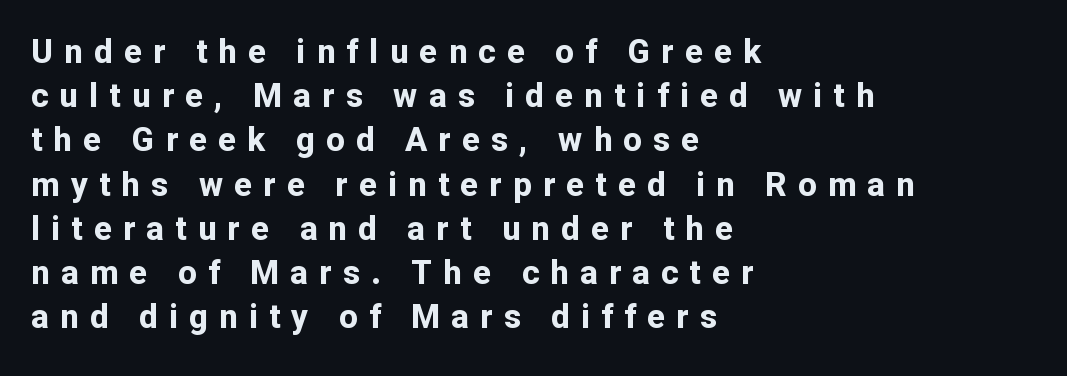
{"serif": "no", "italic": "no", "bold": "yes", "weight": "bold", "width": "normal", "stroke_contrast": "low", "x_height": "medium", "monospaced": "no", "underline": "no", "align": "left", "line_spacing": "normal", "line_spacing_ratio": 1.34, "letter_spacing": "wide", "letter_spacing_em": 0.34, "glyph_px": 33}
